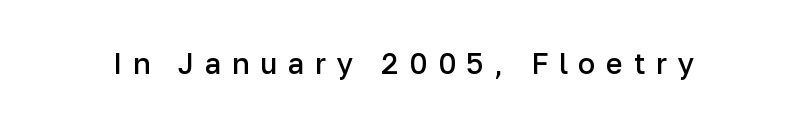
The image shows 29 px semibold sans-serif type, upright; set unusually wide letter spacing (+0.36 em), not underlined; low stroke contrast and a medium x-height.
